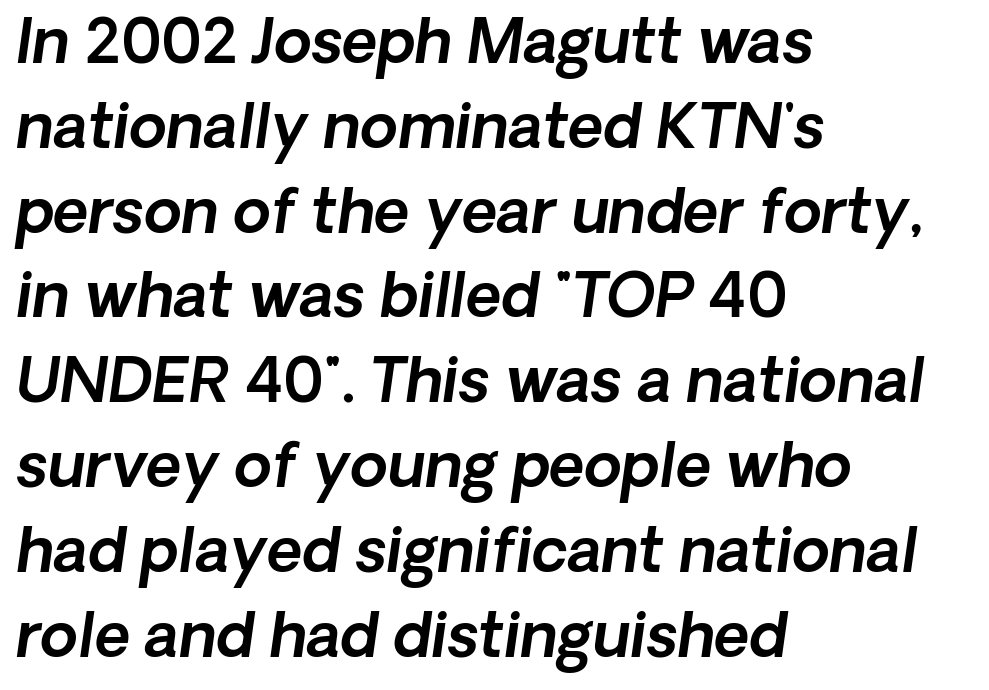
The image shows 61 px sans-serif type; set left-aligned, normal line spacing (1.39x), normal letter spacing, not underlined; a medium x-height.
